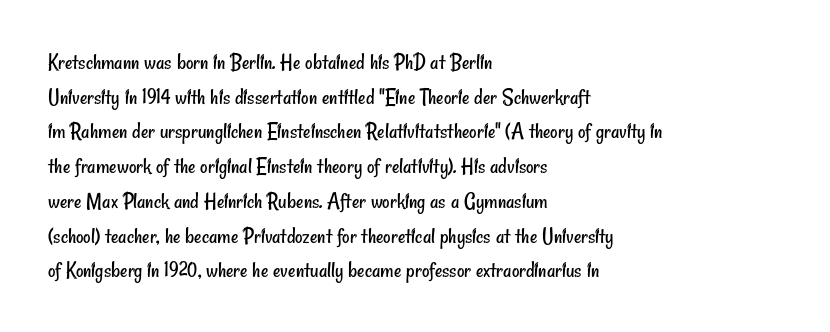
Q: Is the text bold? A: No.
Q: Is the text underlined? A: No.
Q: How is the paragraph aligned? A: Left-aligned.
Q: Is the spacing between letters normal or unusually wide? A: Normal.
Q: Is the spacing between lines tight, normal or loose? A: Normal.
